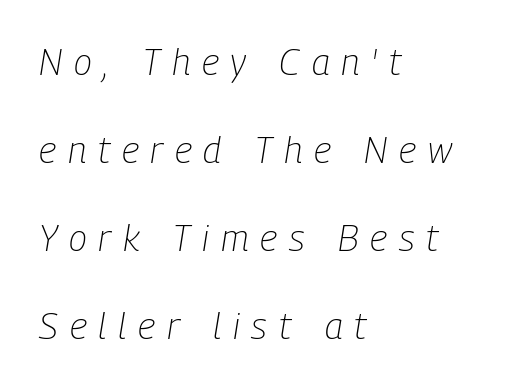
Horizontal bands of white between lines are thick stripes. Is this a fixed-width face? No — the glyphs have proportional, varying widths. Reading down the block, your eye returns to a fixed left position each line. No word sits above an underline.
